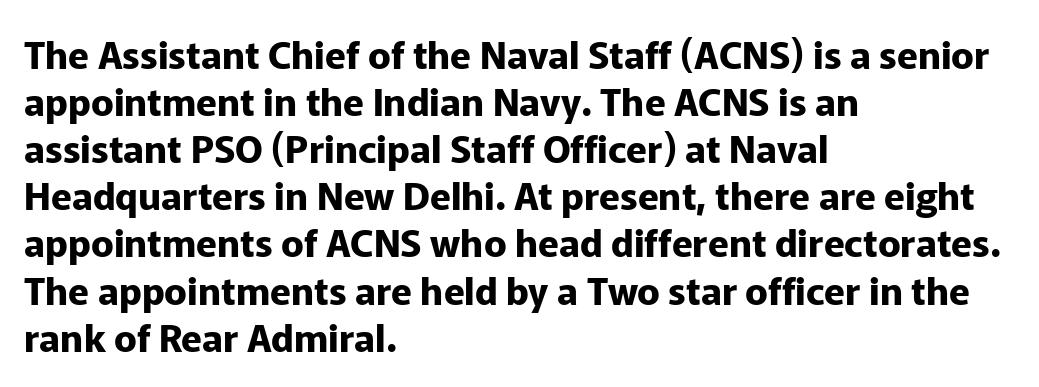
The image shows 38 px bold sans-serif type, upright; set left-aligned, line spacing 1.24x, normal letter spacing, not underlined; low stroke contrast and a medium x-height.
